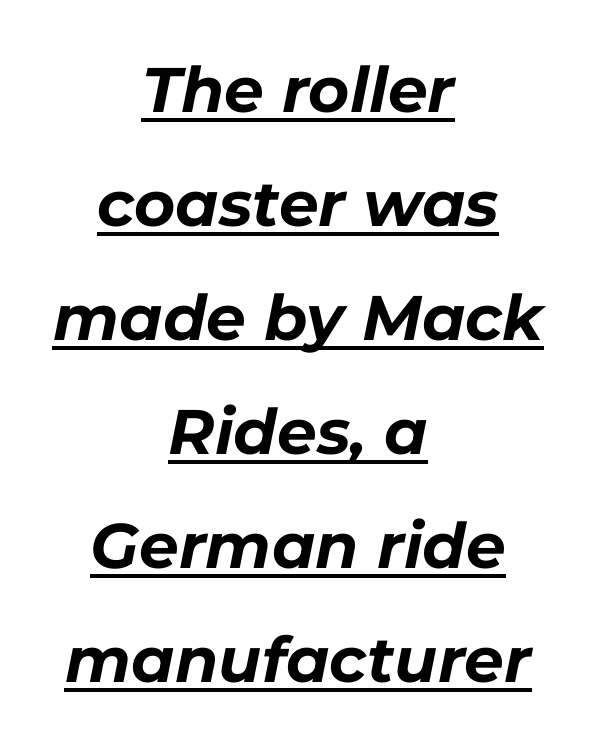
Q: Is the text bold? A: Yes.
Q: Is the text italic (slanted)? A: Yes, it leans right by about 11 degrees.
Q: Is the text underlined? A: Yes.
Q: How is the paragraph aligned? A: Centered.
Q: Is the spacing between letters normal or unusually wide? A: Normal.
Q: Width (condensed, normal, or wide)? A: Normal.
Q: Stroke contrast? A: Low.
Q: x-height? A: Medium.
Q: Monospaced? A: No.
